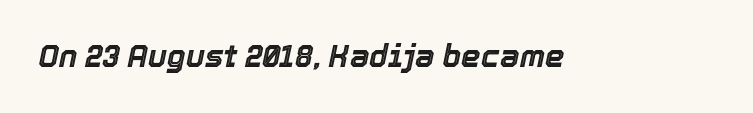
{"italic": "yes", "lean": "right", "slant_degrees": 12, "width": "normal", "x_height": "medium", "monospaced": "no", "underline": "no", "letter_spacing": "normal", "letter_spacing_em": 0.0, "glyph_px": 31}
